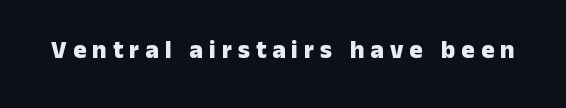
The image shows 25 px bold type, upright; set unusually wide letter spacing (+0.24 em), not underlined.
